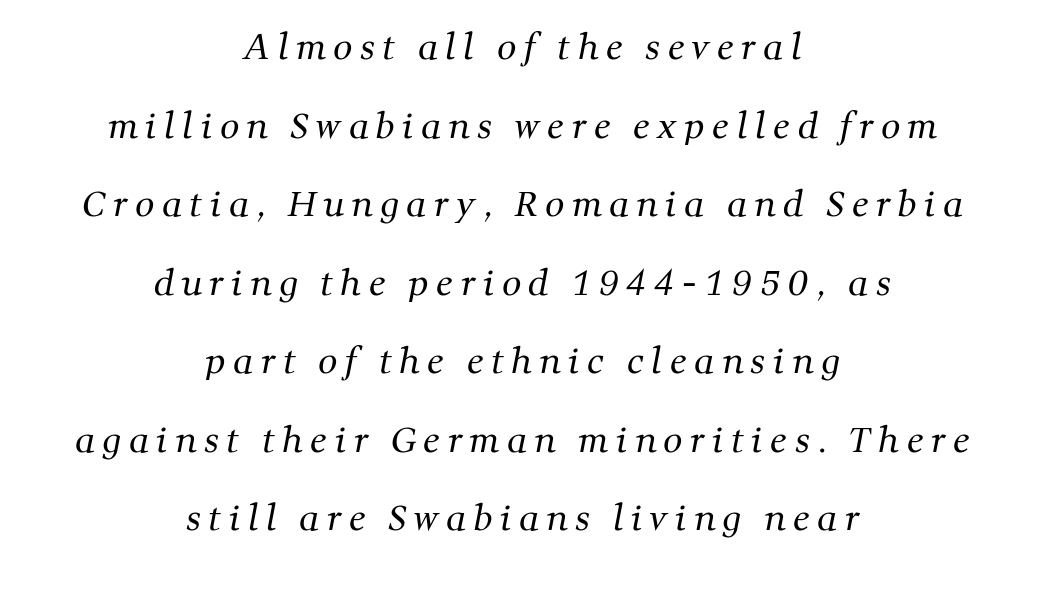
The image shows 34 px regular-weight serif type; set centered, loose line spacing (2.31x), unusually wide letter spacing (+0.22 em), not underlined; medium stroke contrast and a medium x-height.
